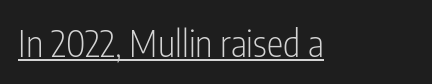
Do the characters align in a grid? No, the font is proportional. Observe the ordinary spacing: letters are neighbours, not strangers. This is the regular roman posture of the typeface. Heft: none added — not bold. A continuous stroke trails under the words, as in a hyperlink. Observe the absence of serifs on each vertical stroke in this sample.
